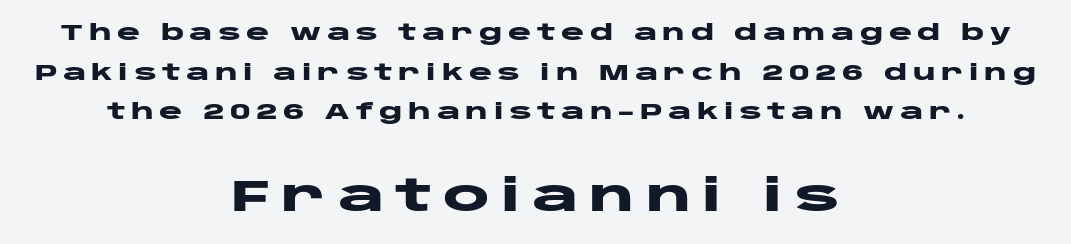
A typesetter would call this proportional, since set widths differ per character. Heft: maximum for text — a bold. Regarding serifs, this sample does without them. Alignment: centered. Is the letter spacing exaggerated? Yes — the characters are pushed far apart.
